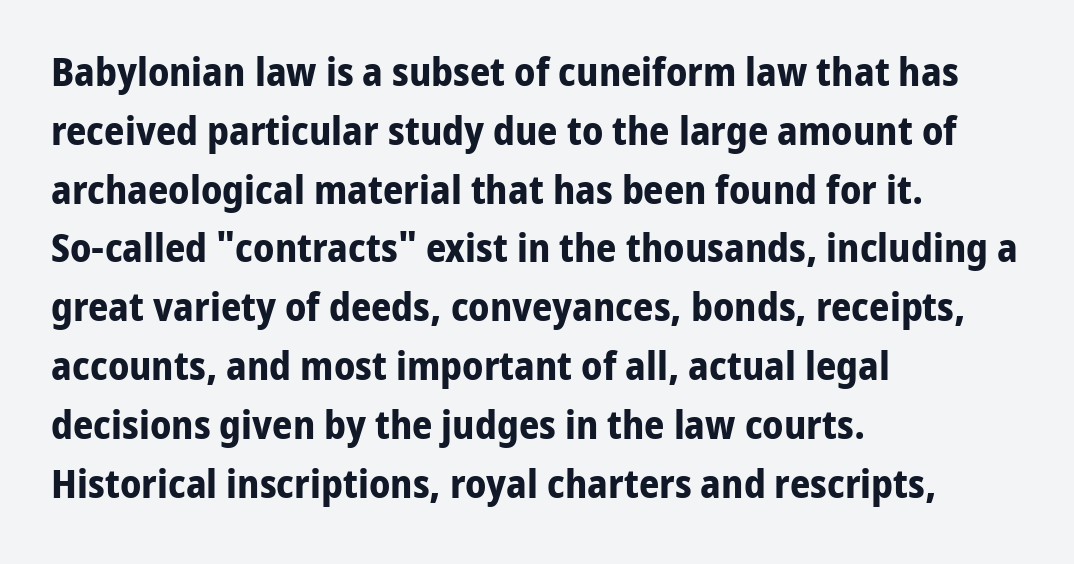
{"serif": "no", "italic": "no", "bold": "yes", "weight": "bold", "width": "normal", "stroke_contrast": "low", "x_height": "medium", "monospaced": "no", "underline": "no", "align": "left", "line_spacing": "normal", "line_spacing_ratio": 1.47, "letter_spacing": "normal", "letter_spacing_em": 0.0, "glyph_px": 40}
